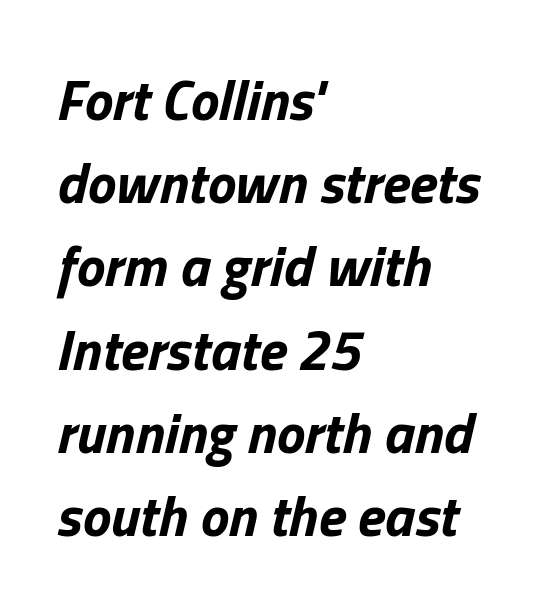
{"italic": "yes", "lean": "right", "slant_degrees": 13, "bold": "yes", "weight": "bold", "width": "normal", "stroke_contrast": "low", "x_height": "medium", "monospaced": "no", "underline": "no", "align": "left", "line_spacing": "normal", "line_spacing_ratio": 1.46, "letter_spacing": "normal", "letter_spacing_em": 0.0, "glyph_px": 57}
